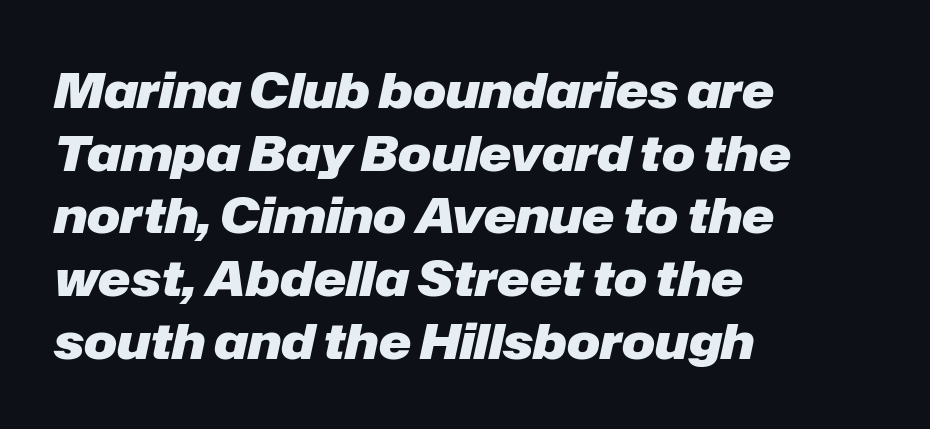
{"italic": "yes", "lean": "right", "slant_degrees": 12, "bold": "yes", "weight": "heavy", "width": "normal", "stroke_contrast": "low", "x_height": "medium", "monospaced": "no", "underline": "no", "align": "left", "line_spacing": "normal", "line_spacing_ratio": 1.28, "letter_spacing": "normal", "letter_spacing_em": 0.0, "glyph_px": 49}
